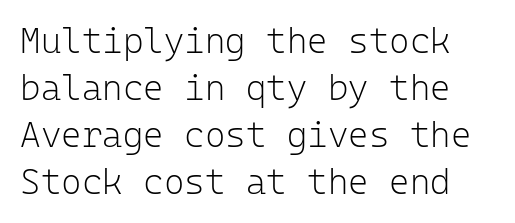
The image shows 35 px light sans-serif type, upright, monospaced; set normal line spacing (1.34x), normal letter spacing, not underlined; low stroke contrast and a medium x-height.
